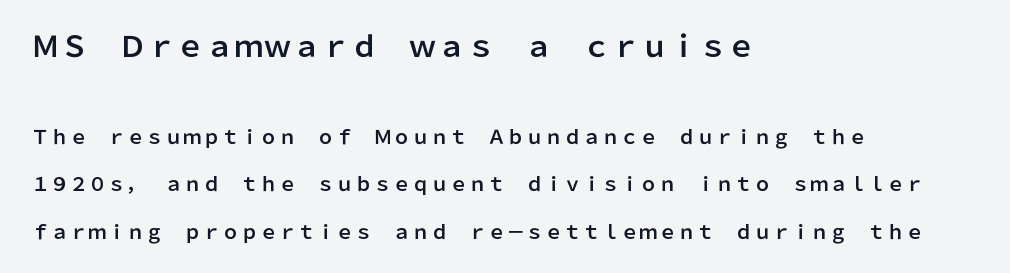
Q: Is the text italic (slanted)? A: No, it is upright.
Q: Is the typeface a serif or a sans-serif typeface? A: Sans-serif.
Q: Is the text underlined? A: No.
Q: How is the paragraph aligned? A: Left-aligned.
Q: Is the spacing between letters normal or unusually wide? A: Normal.
Q: Is the spacing between lines tight, normal or loose? A: Loose.
Q: Which block of text is set in a larger size, the first (top) or the second (bottom)? A: The first (top) one.
Q: Width (condensed, normal, or wide)? A: Normal.
Q: Stroke contrast? A: Low.
Q: x-height? A: Medium.
Q: Monospaced? A: No.
